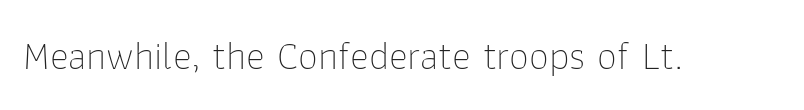
{"serif": "no", "italic": "no", "bold": "no", "weight": "thin", "width": "normal", "stroke_contrast": "low", "x_height": "medium", "monospaced": "no", "underline": "no", "letter_spacing": "normal", "letter_spacing_em": 0.0, "glyph_px": 40}
